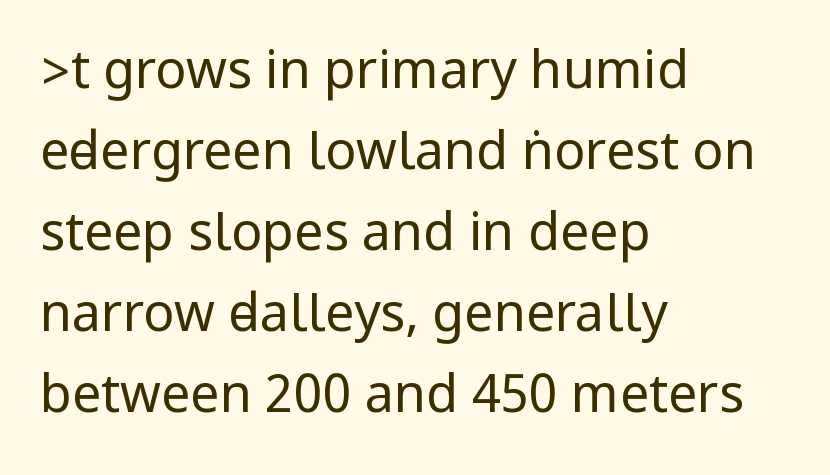
Q: Is the text bold? A: No.
Q: Is the text italic (slanted)? A: No, it is upright.
Q: Is the typeface a serif or a sans-serif typeface? A: Sans-serif.
Q: Is the text underlined? A: No.
Q: How is the paragraph aligned? A: Left-aligned.
Q: Is the spacing between letters normal or unusually wide? A: Normal.
Q: Is the spacing between lines tight, normal or loose? A: Normal.
Q: Width (condensed, normal, or wide)? A: Condensed.
Q: Stroke contrast? A: Low.
